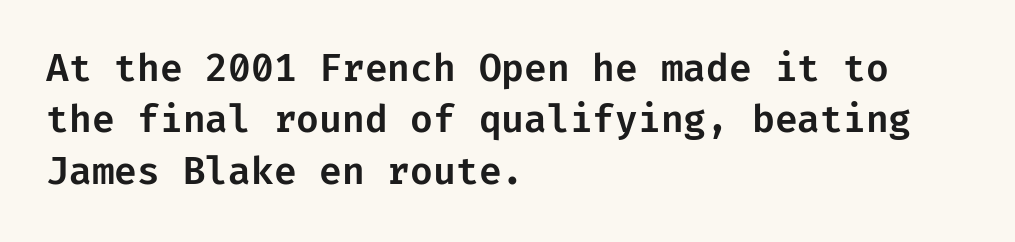
The vertical gap from one line to the next is medium. The passage shown is typeset with a sans-serif family. The lettering holds an erect, upright posture throughout. The letterforms sit shoulder to shoulder at normal distance.
